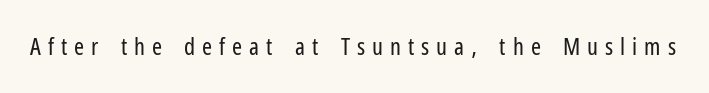
Designer's note — italics off, roman on. Loose tracking; the words dissolve into strings of separated letters. Check the space under the baseline: it is left empty. On a weight scale, this lands at 450 or below.
